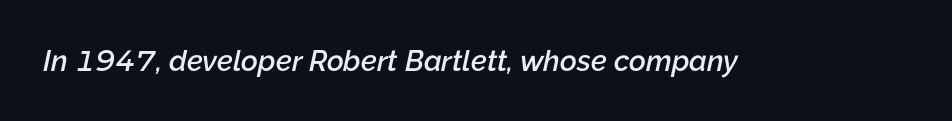
{"italic": "yes", "lean": "right", "slant_degrees": 12, "bold": "semi", "weight": "semibold", "width": "normal", "stroke_contrast": "low", "x_height": "medium", "monospaced": "no", "underline": "no", "letter_spacing": "normal", "letter_spacing_em": 0.0, "glyph_px": 29}
